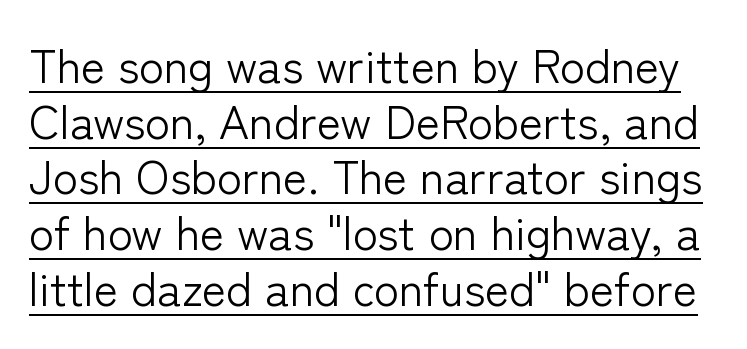
The rendering keeps characters at their native spacing. This sample carries an underscore along the baseline area. Italic: no, the glyphs are upright roman. Think standard paragraph weight, or any step lighter than that. Regarding serifs, this sample does without them.
